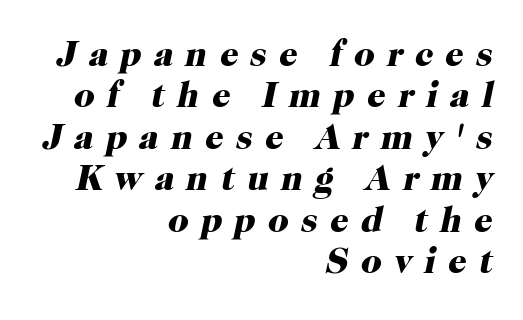
{"serif": "yes", "italic": "yes", "lean": "right", "slant_degrees": 12, "bold": "yes", "weight": "heavy", "width": "normal", "stroke_contrast": "high", "x_height": "medium", "monospaced": "no", "underline": "no", "align": "right", "line_spacing": "tight", "line_spacing_ratio": 1.15, "letter_spacing": "wide", "letter_spacing_em": 0.34, "glyph_px": 36}
